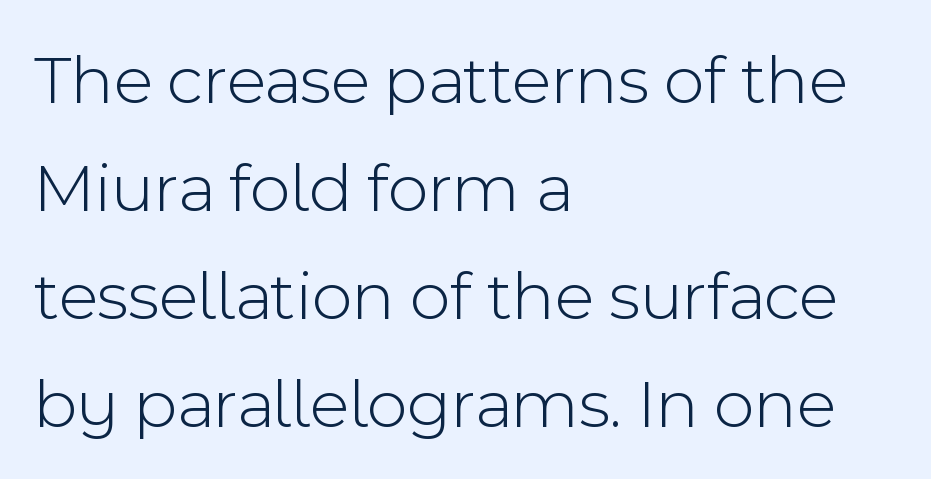
Q: Is the text bold? A: No.
Q: Is the text italic (slanted)? A: No, it is upright.
Q: Is the typeface a serif or a sans-serif typeface? A: Sans-serif.
Q: Is the text underlined? A: No.
Q: How is the paragraph aligned? A: Left-aligned.
Q: Is the spacing between letters normal or unusually wide? A: Normal.
Q: Is the spacing between lines tight, normal or loose? A: Normal.
Q: Width (condensed, normal, or wide)? A: Normal.
Q: x-height? A: Medium.
Q: Monospaced? A: No.
